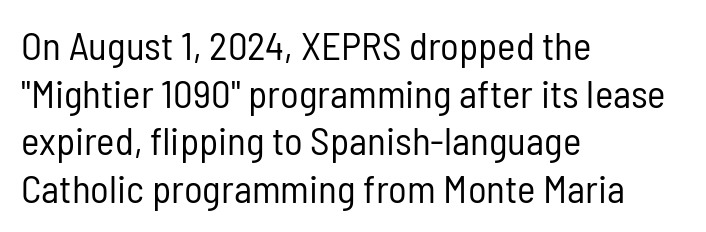
Q: Is the text bold? A: No.
Q: Is the text italic (slanted)? A: No, it is upright.
Q: Is the typeface a serif or a sans-serif typeface? A: Sans-serif.
Q: Is the text underlined? A: No.
Q: How is the paragraph aligned? A: Left-aligned.
Q: Is the spacing between letters normal or unusually wide? A: Normal.
Q: Width (condensed, normal, or wide)? A: Condensed.
Q: Stroke contrast? A: Low.
Q: x-height? A: Medium.
Q: Monospaced? A: No.
